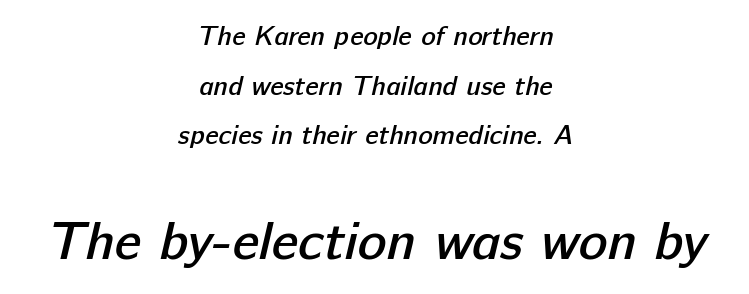
The image shows 54 px semibold sans-serif type; set centered, line spacing 1.84x, normal letter spacing, not underlined; the second (bottom) block is 2.0x larger; low stroke contrast and a medium x-height.
